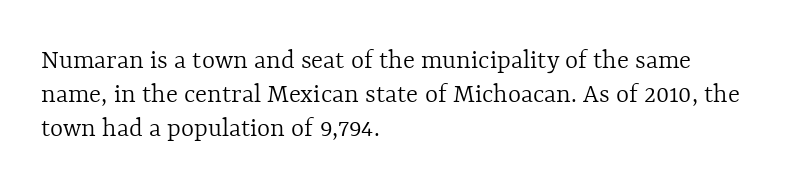
Q: Is the text bold? A: No.
Q: Is the text italic (slanted)? A: No, it is upright.
Q: Is the text underlined? A: No.
Q: How is the paragraph aligned? A: Left-aligned.
Q: Is the spacing between letters normal or unusually wide? A: Normal.
Q: Width (condensed, normal, or wide)? A: Normal.
Q: x-height? A: Medium.
Q: Monospaced? A: No.
